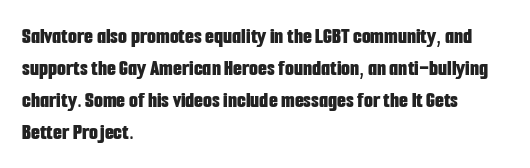
The image shows 23 px bold type, upright; set left-aligned, normal line spacing (1.39x), normal letter spacing, not underlined.
